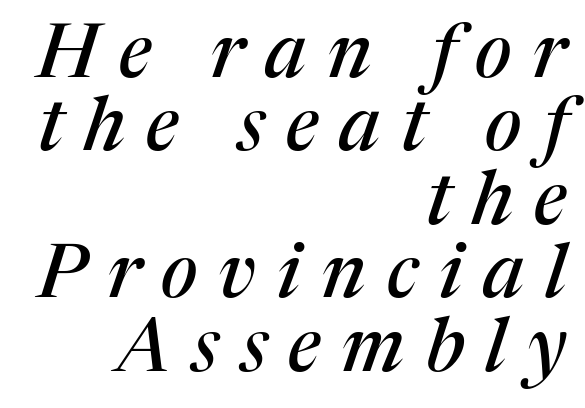
Q: Is the text italic (slanted)? A: Yes, it leans right by about 17 degrees.
Q: Is the typeface a serif or a sans-serif typeface? A: Serif.
Q: Is the text underlined? A: No.
Q: How is the paragraph aligned? A: Right-aligned.
Q: Is the spacing between letters normal or unusually wide? A: Unusually wide.
Q: Is the spacing between lines tight, normal or loose? A: Tight.
Q: Width (condensed, normal, or wide)? A: Normal.
Q: Stroke contrast? A: Medium.
Q: x-height? A: Medium.
Q: Monospaced? A: No.
